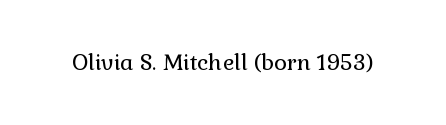
{"italic": "no", "bold": "no", "underline": "no", "letter_spacing": "normal", "letter_spacing_em": 0.0, "glyph_px": 22}
